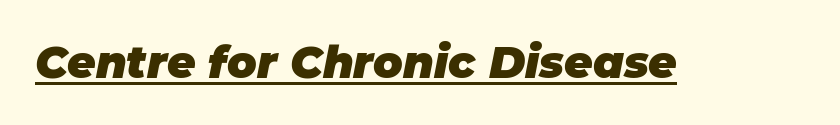
{"italic": "yes", "lean": "right", "slant_degrees": 11, "bold": "yes", "weight": "heavy", "width": "normal", "stroke_contrast": "low", "x_height": "large", "monospaced": "no", "underline": "yes", "letter_spacing": "normal", "letter_spacing_em": 0.0, "glyph_px": 44}
